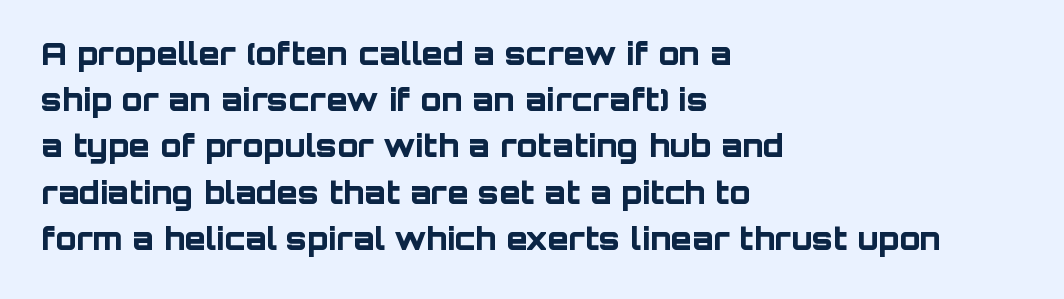
The sample has been set heavy, in full bold. Reading down the block, your eye returns to a fixed left position each line. One glance says typical: line gaps are just what's usual. The letters stand straight up with perfectly vertical stems. What stands out about the letter spacing? Nothing — it is the standard amount.
